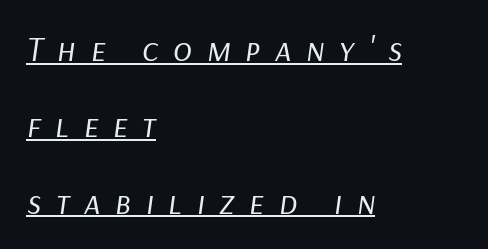
These lines stack with their left ends in a neat column. The sample's only ornament is a line tracing under the words. Here the glyphs are tracked loosely, breaking word shapes into spaced letters. The lines are spread far apart with generous leading. The typesetting does not lean heavy: it is not bold. This sample uses an oblique cut, with every glyph tilted off the vertical.
